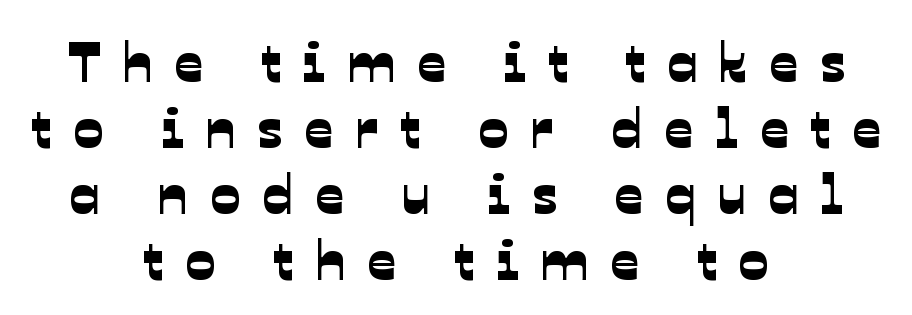
{"serif": "no", "width": "normal", "stroke_contrast": "low", "x_height": "medium", "monospaced": "no", "underline": "no", "align": "center", "line_spacing_ratio": 1.18, "letter_spacing": "wide", "letter_spacing_em": 0.39, "glyph_px": 56}
